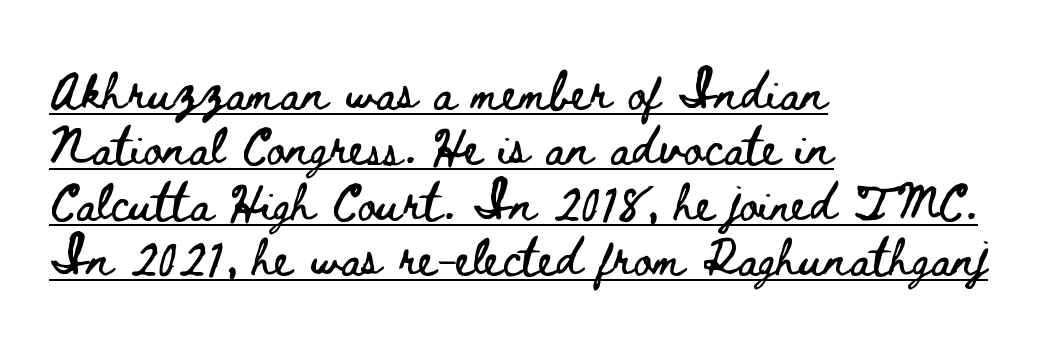
The paragraph has a hard left edge and a soft right edge. Here the designer chose a conventional face with non-uniform glyph widths. The passage shown is underscored from start to finish.
